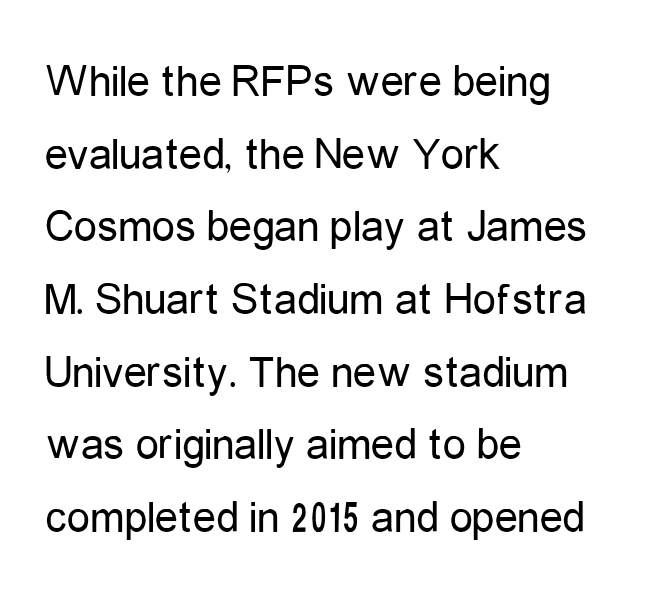
{"serif": "no", "italic": "no", "bold": "no", "weight": "regular", "width": "condensed", "stroke_contrast": "low", "x_height": "medium", "monospaced": "no", "underline": "no", "align": "left", "line_spacing": "normal", "line_spacing_ratio": 1.58, "letter_spacing": "normal", "letter_spacing_em": 0.0, "glyph_px": 46}
